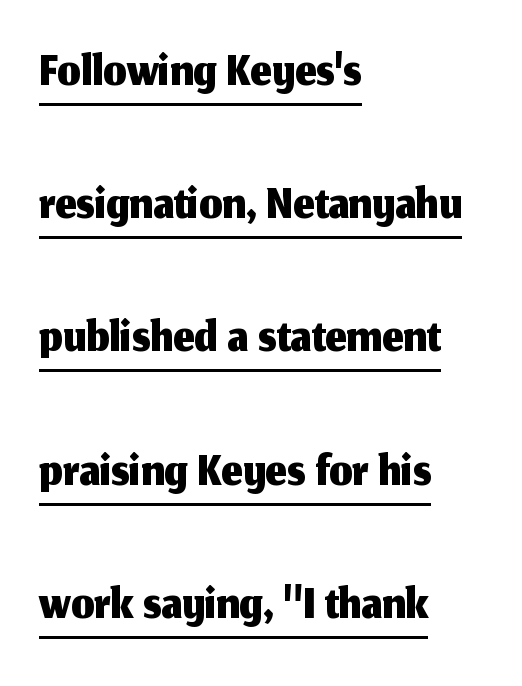
Where is the straight margin? On the left. This sample uses plain, unmodified letter spacing. Note the varied advance widths — an 'i' is clearly narrower than an 'm'. Each letter's strokes conclude bluntly, with no projecting serifs.
